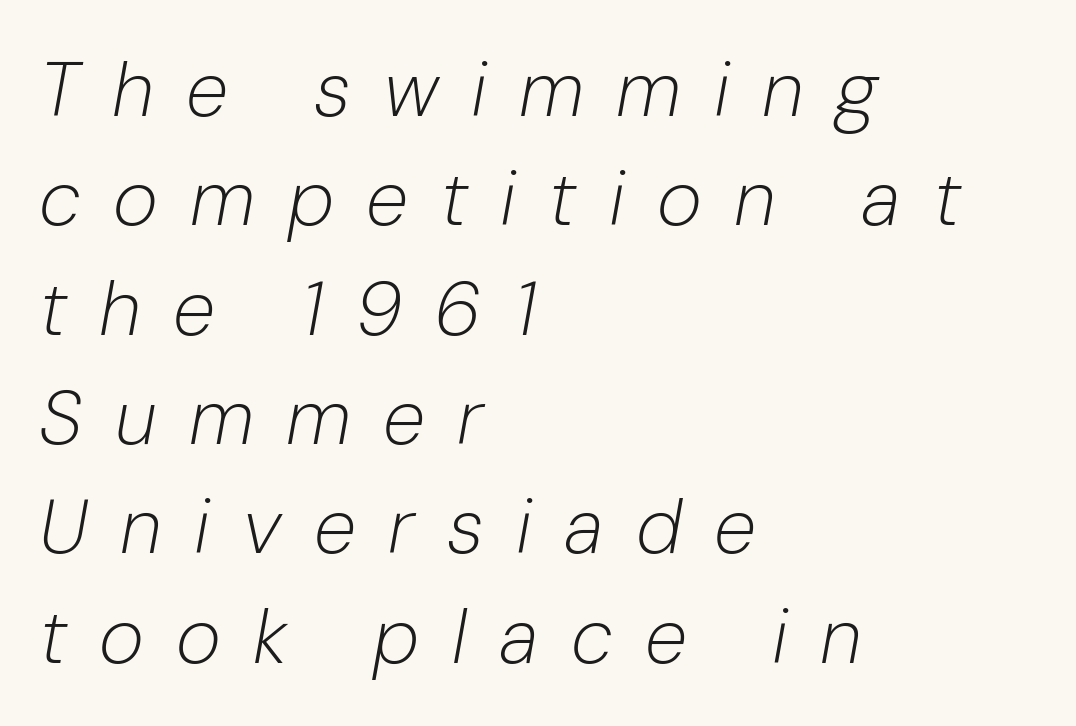
The lines sit at an ordinary, default distance from one another. The foot of each line stays bare and open. Inter-character spacing is expanded well beyond the font's built-in metrics. The rendering uses natural spacing where letterforms have individual widths. The typography opts for an oblique posture over an upright one.
